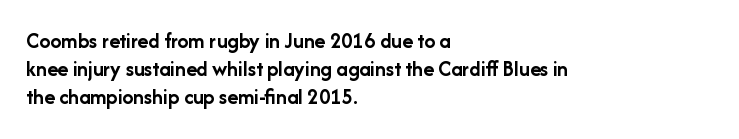
Q: Is the text bold? A: Yes.
Q: Is the text italic (slanted)? A: No, it is upright.
Q: Is the text underlined? A: No.
Q: How is the paragraph aligned? A: Left-aligned.
Q: Is the spacing between letters normal or unusually wide? A: Normal.
Q: Is the spacing between lines tight, normal or loose? A: Normal.
